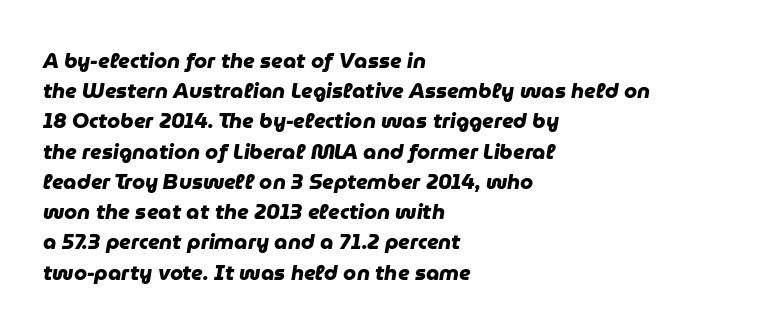
{"bold": "yes", "underline": "no", "align": "left", "line_spacing": "normal", "line_spacing_ratio": 1.44, "letter_spacing": "normal", "letter_spacing_em": 0.0, "glyph_px": 21}
